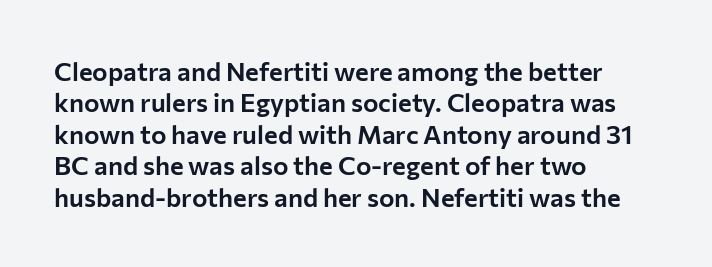
Tracking value appears to be zero — textbook default spacing. Rendered with straight, roman letterforms. Short and long lines alike share a common starting point at left. A bare baseline throughout the passage.
